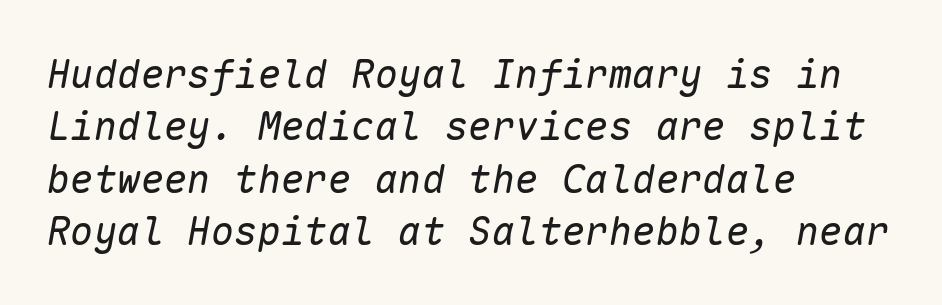
{"italic": "yes", "lean": "right", "slant_degrees": 10, "bold": "no", "weight": "regular", "width": "normal", "stroke_contrast": "low", "x_height": "medium", "monospaced": "yes", "underline": "no", "align": "left", "line_spacing": "normal", "line_spacing_ratio": 1.34, "letter_spacing": "normal", "letter_spacing_em": 0.0, "glyph_px": 39}
